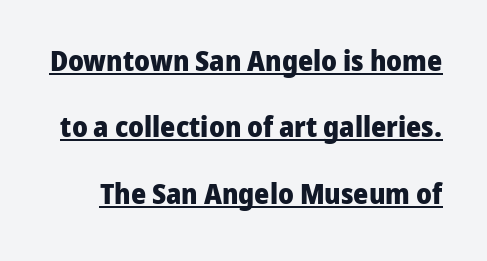
Here the glyphs are tracked normally, forming tight word shapes. Baseline-to-baseline distance is far greater than the letter height. Underline: present. The letters advance in unequal steps, a hallmark of proportional type.
